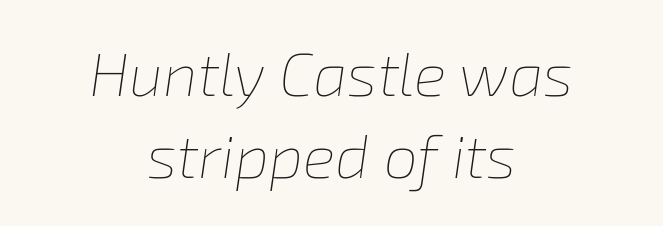
{"italic": "yes", "lean": "right", "slant_degrees": 8, "bold": "no", "weight": "thin", "width": "normal", "stroke_contrast": "low", "x_height": "medium", "monospaced": "no", "underline": "no", "align": "center", "line_spacing": "normal", "line_spacing_ratio": 1.34, "letter_spacing": "normal", "letter_spacing_em": 0.0, "glyph_px": 61}
